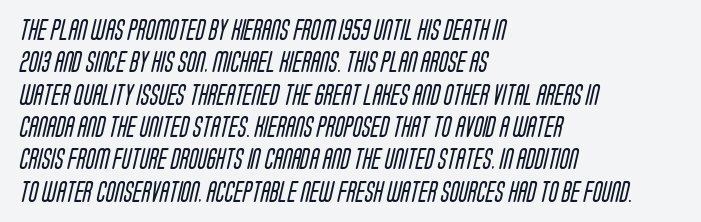
Q: Is the text bold? A: No.
Q: Is the text underlined? A: No.
Q: How is the paragraph aligned? A: Left-aligned.
Q: Is the spacing between letters normal or unusually wide? A: Normal.
Q: Is the spacing between lines tight, normal or loose? A: Normal.
